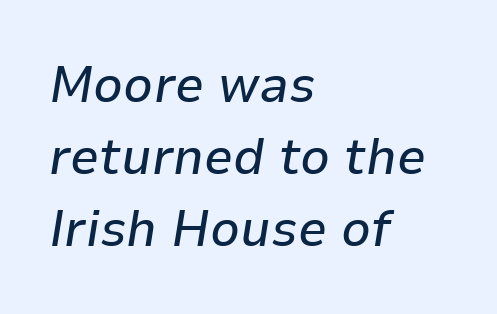
Q: Is the text italic (slanted)? A: Yes, it leans right by about 9 degrees.
Q: Is the text underlined? A: No.
Q: How is the paragraph aligned? A: Left-aligned.
Q: Is the spacing between letters normal or unusually wide? A: Normal.
Q: Is the spacing between lines tight, normal or loose? A: Normal.
Q: Width (condensed, normal, or wide)? A: Normal.
Q: Stroke contrast? A: Low.
Q: x-height? A: Medium.
Q: Monospaced? A: No.
